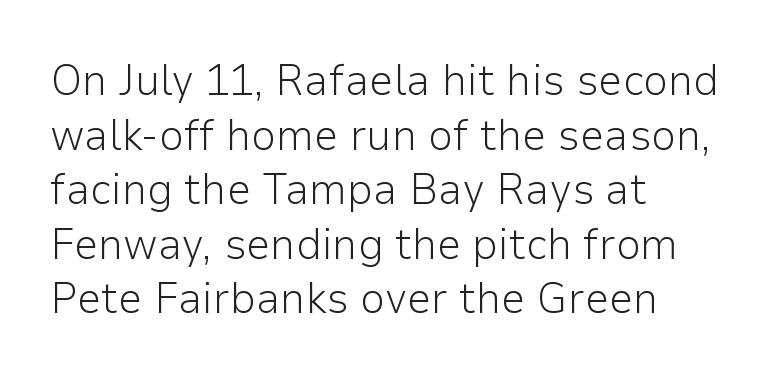
The image shows 44 px light sans-serif type, upright; set left-aligned, line spacing 1.24x, normal letter spacing, not underlined; low stroke contrast and a medium x-height.
